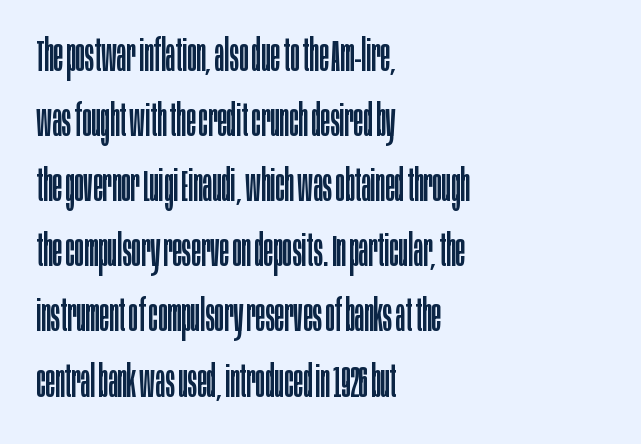
The image shows 44 px regular-weight, condensed sans-serif type, upright; set left-aligned, normal line spacing (1.48x), normal letter spacing, not underlined; low stroke contrast and a large x-height.
